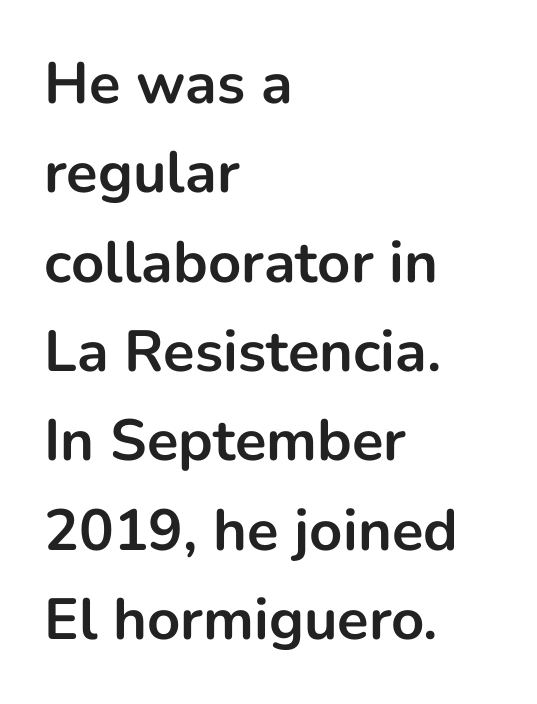
Q: Is the text bold? A: Yes.
Q: Is the text italic (slanted)? A: No, it is upright.
Q: Is the typeface a serif or a sans-serif typeface? A: Sans-serif.
Q: Is the text underlined? A: No.
Q: How is the paragraph aligned? A: Left-aligned.
Q: Is the spacing between letters normal or unusually wide? A: Normal.
Q: Is the spacing between lines tight, normal or loose? A: Normal.
Q: Width (condensed, normal, or wide)? A: Normal.
Q: Stroke contrast? A: Low.
Q: x-height? A: Medium.
Q: Monospaced? A: No.
